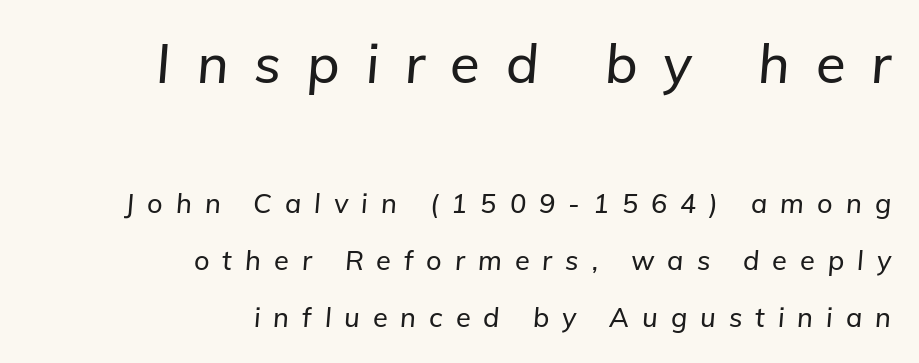
Q: Is the text italic (slanted)? A: Yes, it leans right by about 5 degrees.
Q: Is the text underlined? A: No.
Q: How is the paragraph aligned? A: Right-aligned.
Q: Is the spacing between letters normal or unusually wide? A: Unusually wide.
Q: Is the spacing between lines tight, normal or loose? A: Loose.
Q: Which block of text is set in a larger size, the first (top) or the second (bottom)? A: The first (top) one.
Q: Width (condensed, normal, or wide)? A: Normal.
Q: Stroke contrast? A: Low.
Q: x-height? A: Medium.
Q: Monospaced? A: No.
